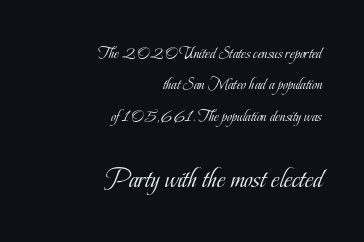
Q: Is the text bold? A: No.
Q: Is the text italic (slanted)? A: Yes.
Q: Is the typeface a serif or a sans-serif typeface? A: Serif.
Q: Is the text underlined? A: No.
Q: How is the paragraph aligned? A: Right-aligned.
Q: Is the spacing between letters normal or unusually wide? A: Normal.
Q: Which block of text is set in a larger size, the first (top) or the second (bottom)? A: The second (bottom) one.
Q: Width (condensed, normal, or wide)? A: Condensed.
Q: Stroke contrast? A: Low.
Q: x-height? A: Small.
Q: Monospaced? A: No.
